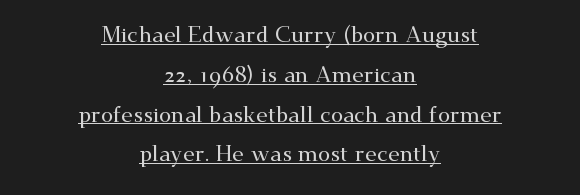
Q: Is the text italic (slanted)? A: No, it is upright.
Q: Is the text underlined? A: Yes.
Q: How is the paragraph aligned? A: Centered.
Q: Is the spacing between letters normal or unusually wide? A: Normal.
